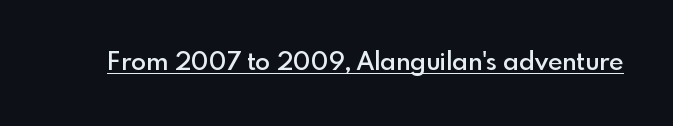
The letters sit at their default tracking, neither squeezed nor spread. On the weight axis this lands at semibold, roughly 600. Somebody hit Ctrl+U on this one — the words are underlined. In terms of posture, this sample is upright.
